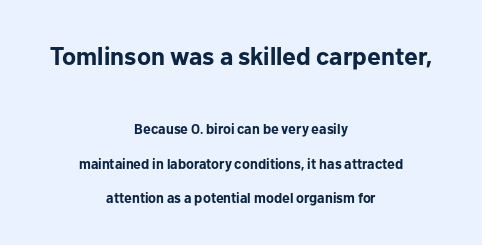
Q: Is the text bold? A: Yes.
Q: Is the text italic (slanted)? A: No, it is upright.
Q: Is the text underlined? A: No.
Q: How is the paragraph aligned? A: Centered.
Q: Is the spacing between letters normal or unusually wide? A: Normal.
Q: Is the spacing between lines tight, normal or loose? A: Loose.
Q: Which block of text is set in a larger size, the first (top) or the second (bottom)? A: The first (top) one.
